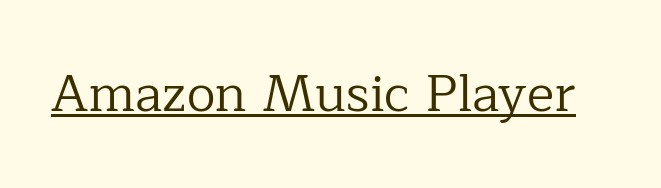
{"serif": "yes", "italic": "no", "bold": "no", "weight": "regular", "width": "normal", "stroke_contrast": "low", "x_height": "medium", "monospaced": "no", "underline": "yes", "letter_spacing": "normal", "letter_spacing_em": 0.0, "glyph_px": 52}
